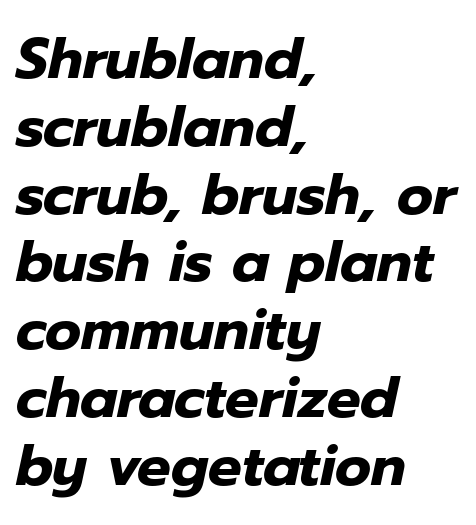
The image shows 56 px heavy type, italic (leaning right); set left-aligned, line spacing 1.21x, normal letter spacing, not underlined; low stroke contrast and a medium x-height.
